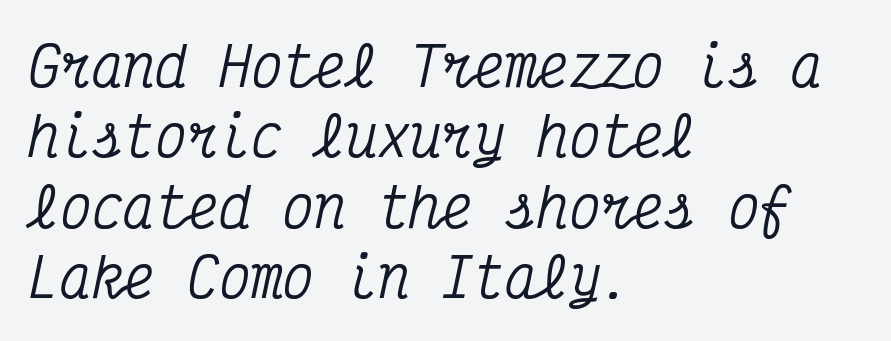
Q: Is the text italic (slanted)? A: Yes, it leans right by about 12 degrees.
Q: Is the typeface a serif or a sans-serif typeface? A: Serif.
Q: Is the text underlined? A: No.
Q: How is the paragraph aligned? A: Left-aligned.
Q: Is the spacing between letters normal or unusually wide? A: Normal.
Q: Is the spacing between lines tight, normal or loose? A: Normal.
Q: Width (condensed, normal, or wide)? A: Condensed.
Q: Stroke contrast? A: Medium.
Q: x-height? A: Medium.
Q: Monospaced? A: Yes.
